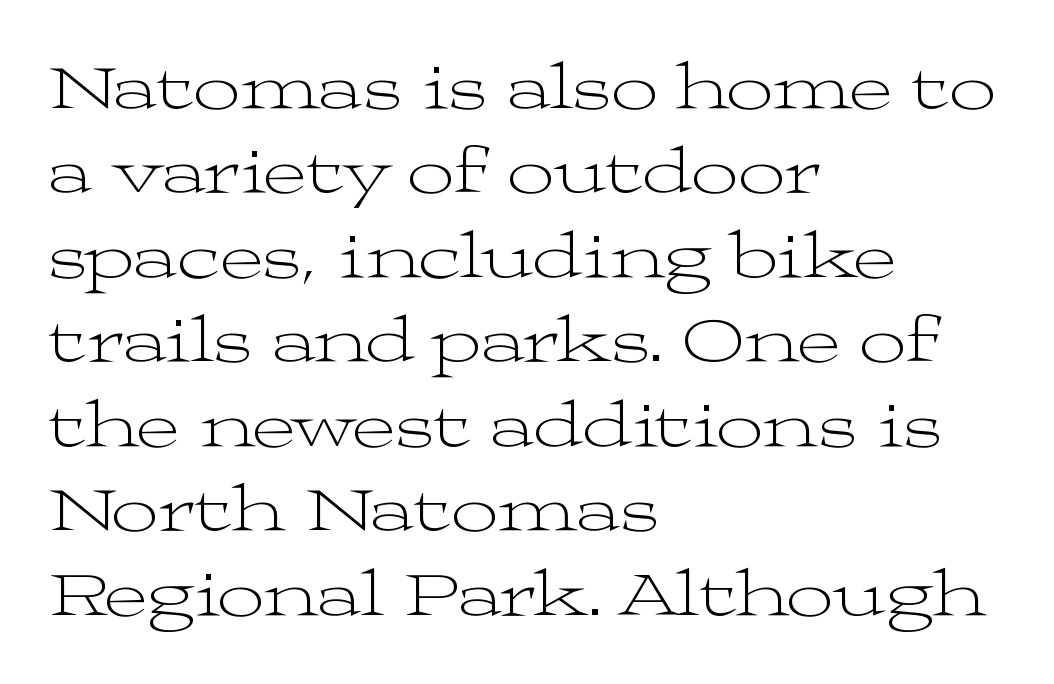
The image shows 66 px light, wide serif type, upright; set left-aligned, normal line spacing (1.28x), normal letter spacing, not underlined; medium stroke contrast and a medium x-height.
